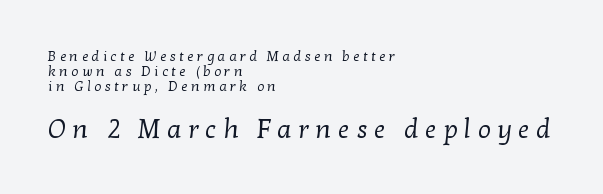
Check the space under the baseline: it is left empty. Teacher's note: observe the even left margin — that is flush-left alignment. The cut favours lightness, reaching ordinary text weight at its darkest. This sample uses expanded letter spacing, leaving extra air between glyphs. The second block has been scaled up relative to the first. The block of text is dense from top to bottom, with scant space between rows.
